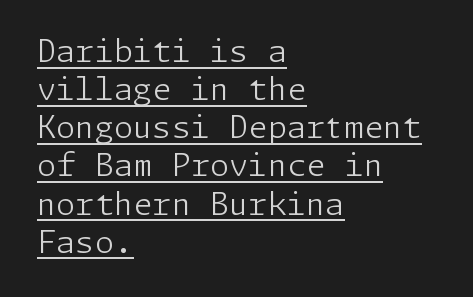
This is underlined copy, the kind a proofreader might mark for attention. In terms of letterform style, serifs are entirely absent. Reading down the block, your eye returns to a fixed left position each line. Italic? Not at all — the glyphs are vertical. Compared with typical body copy, the letter spacing here is the same.
